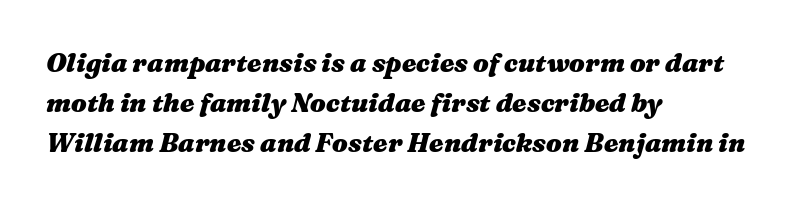
The image shows 26 px bold type, italic (leaning right); set left-aligned, normal line spacing (1.53x), normal letter spacing, not underlined.
